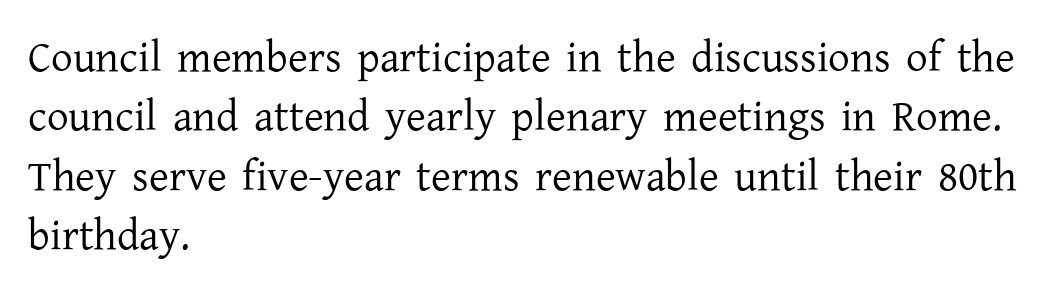
{"serif": "yes", "italic": "no", "bold": "no", "weight": "regular", "width": "normal", "stroke_contrast": "low", "x_height": "medium", "monospaced": "no", "underline": "no", "align": "left", "line_spacing": "normal", "line_spacing_ratio": 1.38, "letter_spacing": "normal", "letter_spacing_em": 0.0, "glyph_px": 43}
